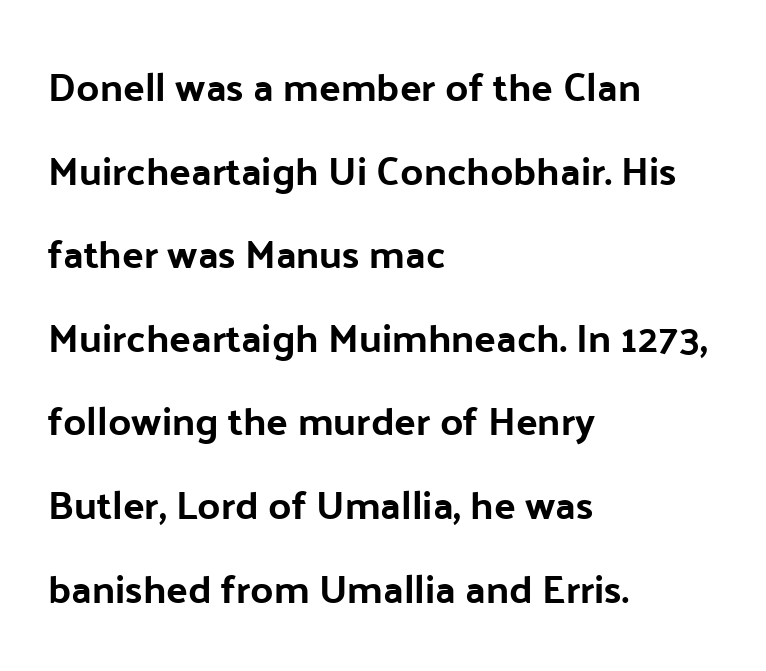
The image shows 40 px bold sans-serif type, upright; set left-aligned, loose line spacing (2.09x), normal letter spacing, not underlined; low stroke contrast and a medium x-height.
